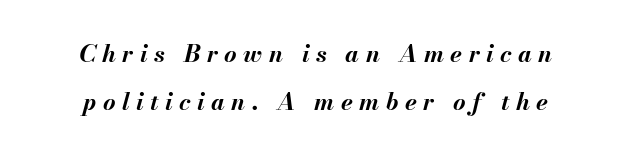
{"italic": "yes", "lean": "right", "slant_degrees": 13, "bold": "yes", "underline": "no", "align": "center", "line_spacing": "loose", "line_spacing_ratio": 2.0, "letter_spacing": "wide", "letter_spacing_em": 0.27, "glyph_px": 24}
